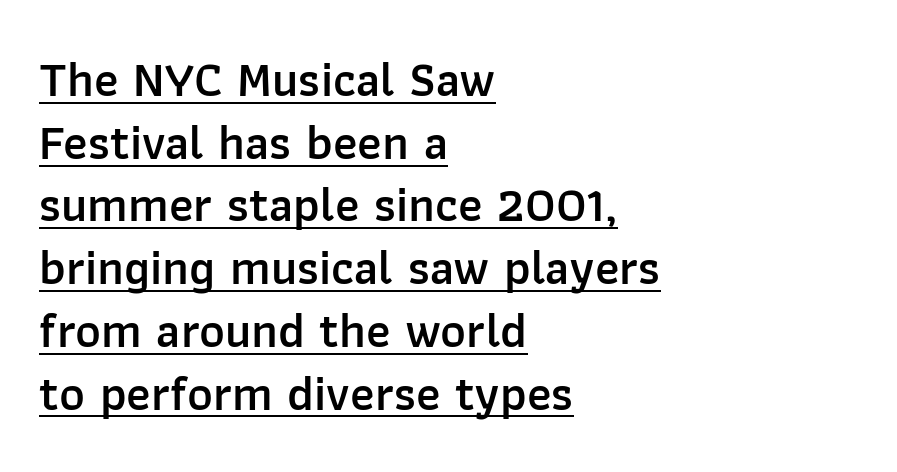
Quick note: not italic, upright. Grotesque or geometric, the face here clearly has no serifs. Spacing verdict: proportional, widths tailored to each character. The lines sit at an ordinary, default distance from one another.
